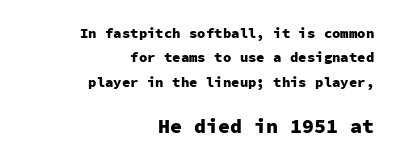
Q: Is the text bold? A: Yes.
Q: Is the text italic (slanted)? A: No, it is upright.
Q: Is the text underlined? A: No.
Q: How is the paragraph aligned? A: Right-aligned.
Q: Is the spacing between letters normal or unusually wide? A: Normal.
Q: Which block of text is set in a larger size, the first (top) or the second (bottom)? A: The second (bottom) one.
